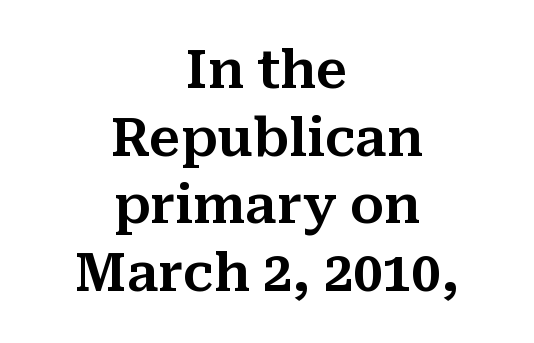
The image shows 52 px serif type, upright; set centered, normal line spacing (1.3x), normal letter spacing, not underlined; medium stroke contrast and a medium x-height.
